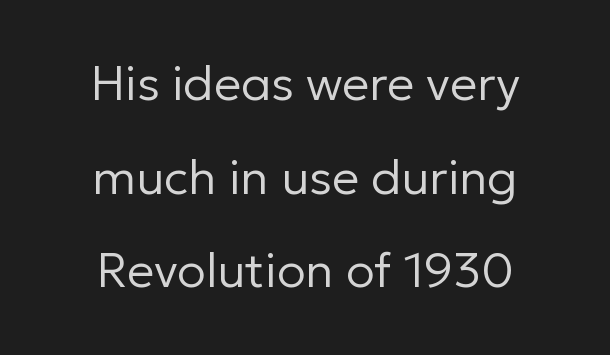
Words float on clear page, feet unadorned. The cut favours lightness, reaching ordinary text weight at its darkest. These lines stack symmetrically, like a column narrowing and widening about its center. These lines stand farther apart than default settings would place them. Each word holds together tightly as a unit, with standard inter-letter gaps. In terms of posture, this sample is upright.
